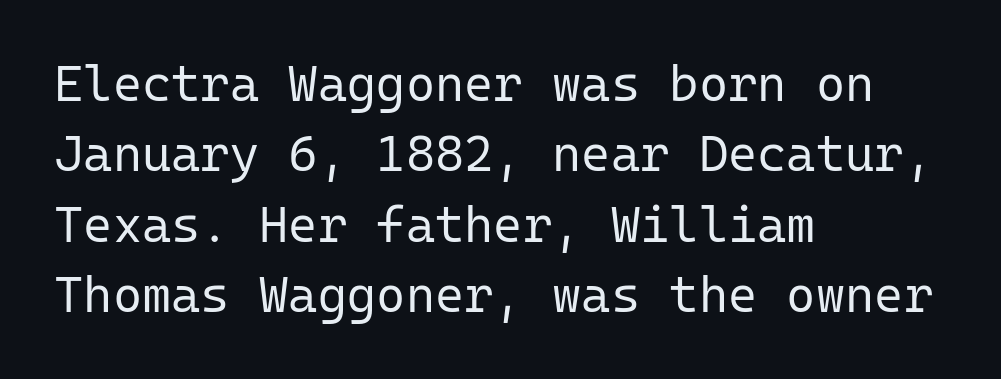
{"serif": "no", "italic": "no", "bold": "no", "weight": "regular", "width": "normal", "stroke_contrast": "low", "x_height": "medium", "monospaced": "yes", "underline": "no", "align": "left", "line_spacing": "normal", "line_spacing_ratio": 1.41, "letter_spacing": "normal", "letter_spacing_em": 0.0, "glyph_px": 50}
